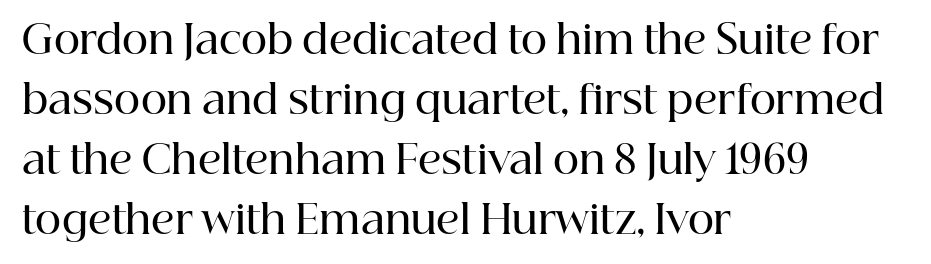
{"serif": "yes", "italic": "no", "bold": "semi", "weight": "semibold", "width": "normal", "stroke_contrast": "high", "x_height": "medium", "monospaced": "no", "underline": "no", "align": "left", "line_spacing": "normal", "line_spacing_ratio": 1.5, "letter_spacing": "normal", "letter_spacing_em": 0.0, "glyph_px": 40}
